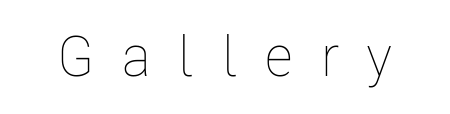
Q: Is the text bold? A: No.
Q: Is the text italic (slanted)? A: No, it is upright.
Q: Is the text underlined? A: No.
Q: Is the spacing between letters normal or unusually wide? A: Unusually wide.
Q: Width (condensed, normal, or wide)? A: Condensed.
Q: Stroke contrast? A: Low.
Q: x-height? A: Medium.
Q: Monospaced? A: No.
